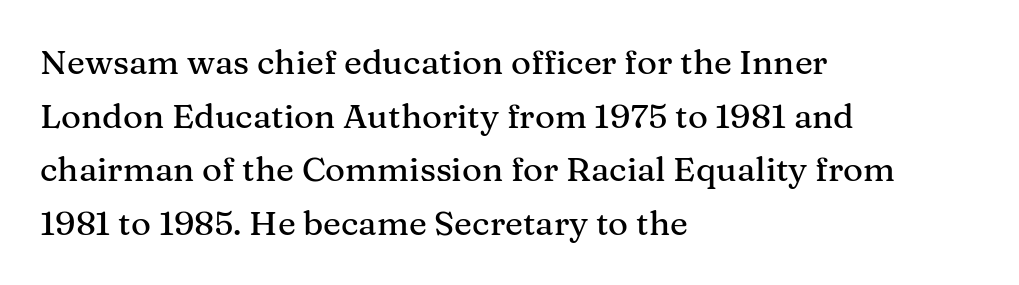
{"serif": "yes", "italic": "no", "width": "normal", "stroke_contrast": "medium", "x_height": "medium", "monospaced": "no", "underline": "no", "align": "left", "line_spacing": "normal", "line_spacing_ratio": 1.58, "letter_spacing": "normal", "letter_spacing_em": 0.0, "glyph_px": 34}
